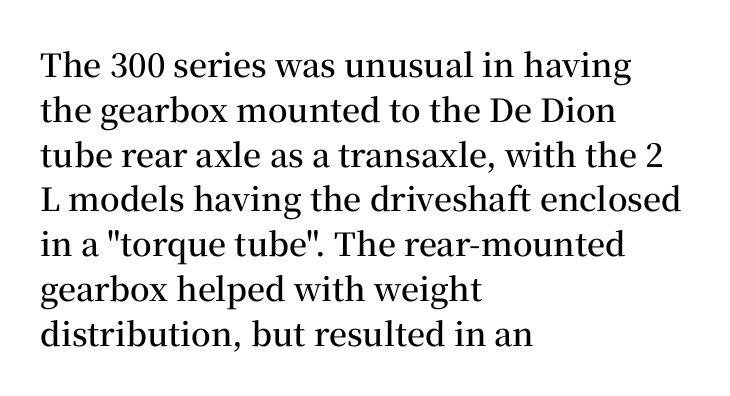
{"serif": "yes", "italic": "no", "bold": "semi", "weight": "semibold", "width": "normal", "stroke_contrast": "medium", "x_height": "medium", "monospaced": "no", "underline": "no", "align": "left", "line_spacing": "normal", "line_spacing_ratio": 1.4, "letter_spacing": "normal", "letter_spacing_em": 0.0, "glyph_px": 32}
